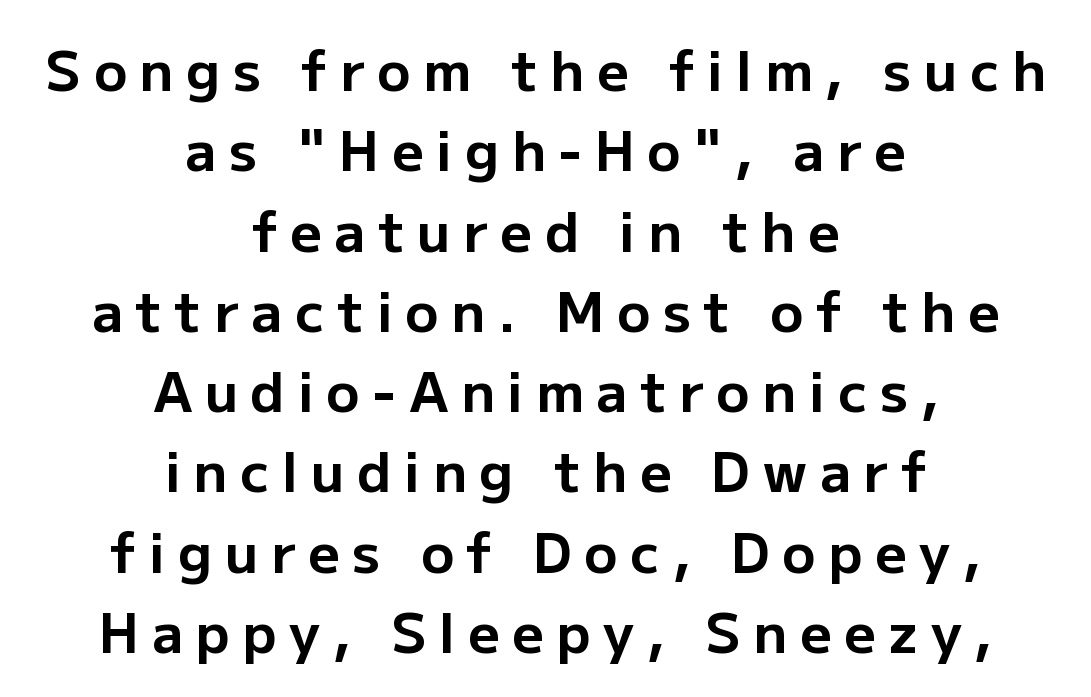
Casual observation: everything's sitting right in the middle. Each row of text sits above clean, open space. The designer left line spacing at the default. A typesetter would call this proportional, since set widths differ per character.
